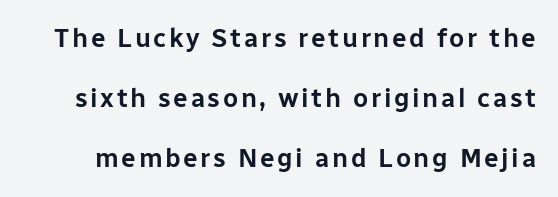
{"italic": "no", "underline": "no", "line_spacing": "loose", "line_spacing_ratio": 2.31, "glyph_px": 26}
